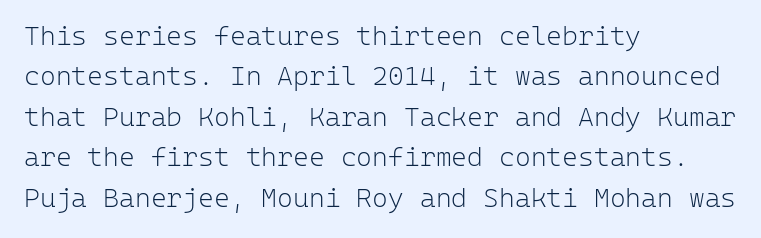
The passage shown stacks its lines at a standard gap. Students, note that the glyphs here touch the page at normal intervals. This reads as an unemphasized weight, regular at the heaviest. Typeset ragged right — the left edge is the straight one. No italicization has been applied; the sample stays upright.
